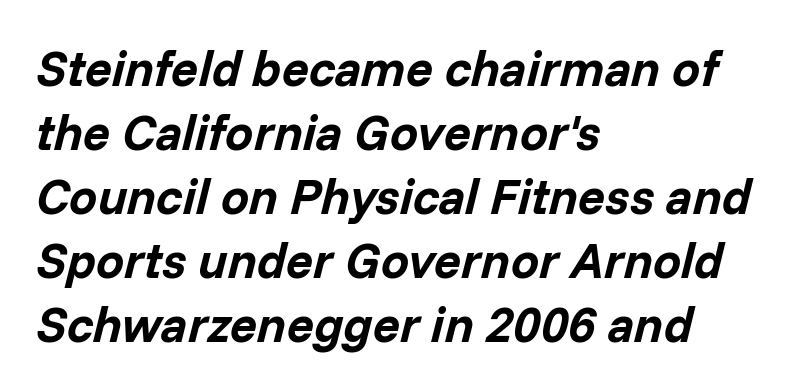
Weight: bold. Italic: yes, the glyphs are oblique. The glyphs are unaccompanied by any horizontal stroke below them. Compared with a centered layout, this one pins lines to the left instead. What stands out about the letter spacing? Nothing — it is the standard amount.
